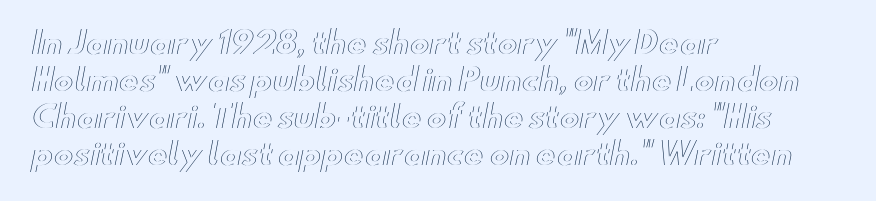
{"width": "wide", "x_height": "small", "monospaced": "no", "underline": "no", "align": "left", "line_spacing_ratio": 1.23, "letter_spacing": "normal", "letter_spacing_em": 0.0, "glyph_px": 30}
